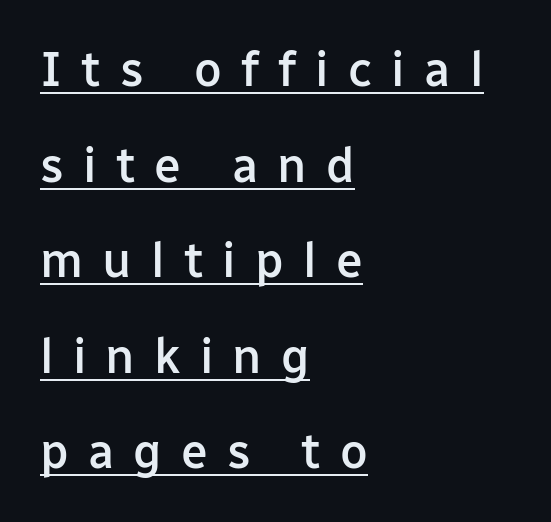
The image shows 48 px semibold sans-serif type, upright; set left-aligned, loose line spacing (1.99x), unusually wide letter spacing (+0.4 em), underlined; low stroke contrast and a medium x-height.
